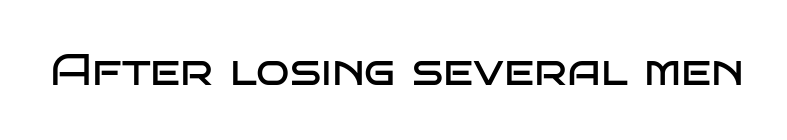
Rendered with straight, roman letterforms. I'd call this a sans setting — the letters go barefoot. Check the space under the baseline: it is left empty. The font sits on the lighter half of the weight spectrum, regular included. The tracking reads as untouched default to a designer's eye.
